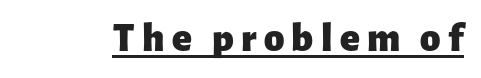
These lines are rendered in a variable-pitch font. In terms of posture, this sample is upright. The specimen includes a rule beneath the text block's lines. Chunky letters — that's bold for sure. A typesetter would label this face a sans.
